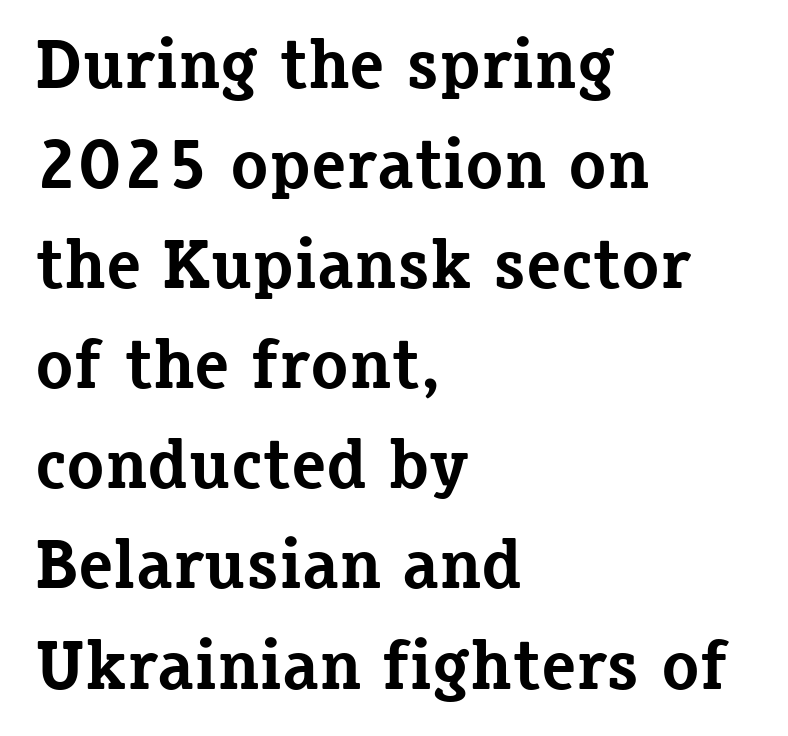
The image shows 70 px bold serif type, upright; set left-aligned, normal line spacing (1.43x), normal letter spacing, not underlined; low stroke contrast and a medium x-height.
